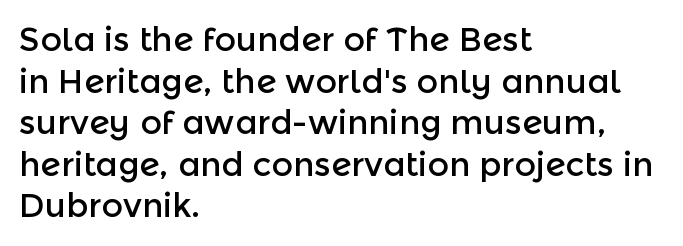
{"serif": "no", "italic": "no", "width": "normal", "x_height": "medium", "monospaced": "no", "underline": "no", "align": "left", "line_spacing": "normal", "line_spacing_ratio": 1.26, "letter_spacing": "normal", "letter_spacing_em": 0.0, "glyph_px": 33}
